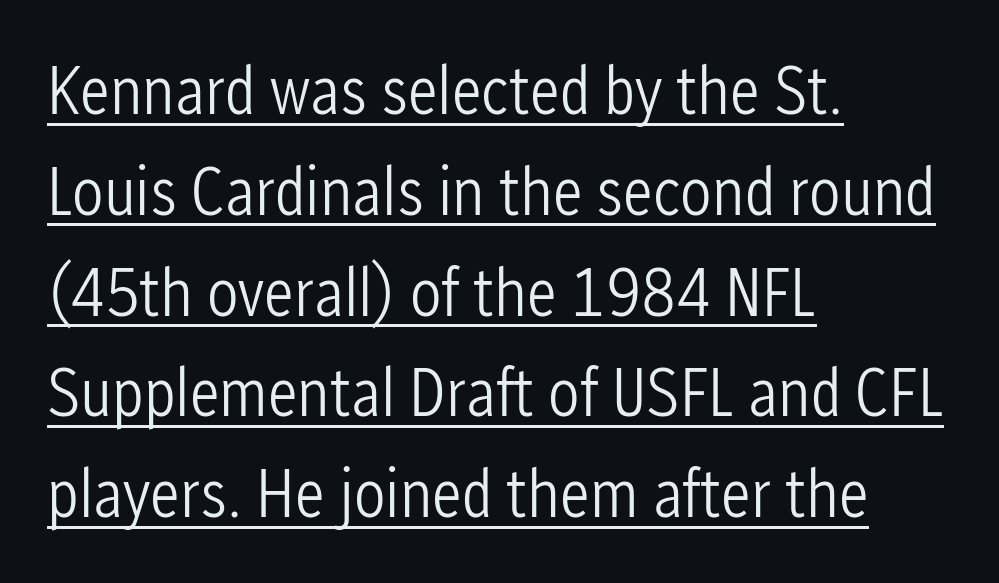
Classification — sans serif. The leading is moderate, giving the passage an even texture. The letters stand upright; this is a roman face. Students, note that the glyphs here touch the page at normal intervals.
